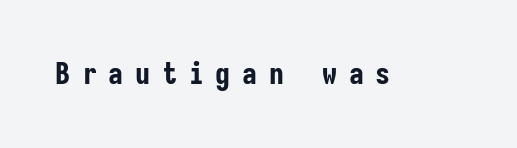
Q: Is the text bold? A: Yes.
Q: Is the text italic (slanted)? A: No, it is upright.
Q: Is the typeface a serif or a sans-serif typeface? A: Sans-serif.
Q: Is the text underlined? A: No.
Q: Is the spacing between letters normal or unusually wide? A: Unusually wide.
Q: Width (condensed, normal, or wide)? A: Condensed.
Q: Stroke contrast? A: Low.
Q: x-height? A: Medium.
Q: Monospaced? A: Yes.
